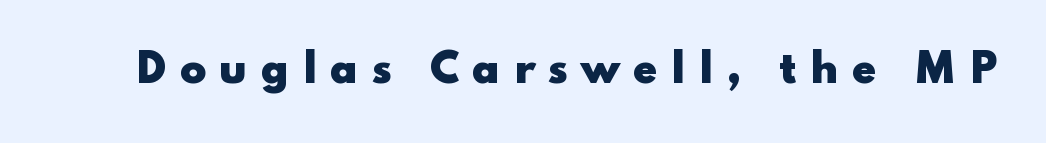
{"serif": "no", "italic": "no", "bold": "yes", "weight": "heavy", "width": "wide", "stroke_contrast": "low", "x_height": "small", "monospaced": "no", "underline": "no", "letter_spacing": "wide", "letter_spacing_em": 0.34, "glyph_px": 39}
